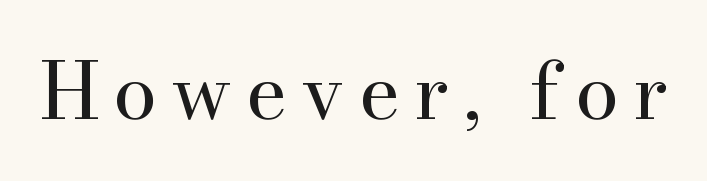
These lines are rendered in a variable-pitch font. Typographically, this falls in the serif category. The string is rendered with underlining switched off. Letters have the restrained weight of plain body copy at most. Quick note: not italic, upright.
